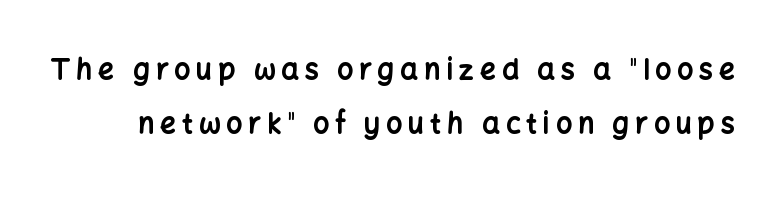
{"serif": "no", "italic": "no", "bold": "yes", "weight": "bold", "width": "normal", "stroke_contrast": "low", "x_height": "medium", "monospaced": "no", "underline": "no", "line_spacing": "loose", "line_spacing_ratio": 1.94, "letter_spacing": "wide", "letter_spacing_em": 0.21, "glyph_px": 28}
